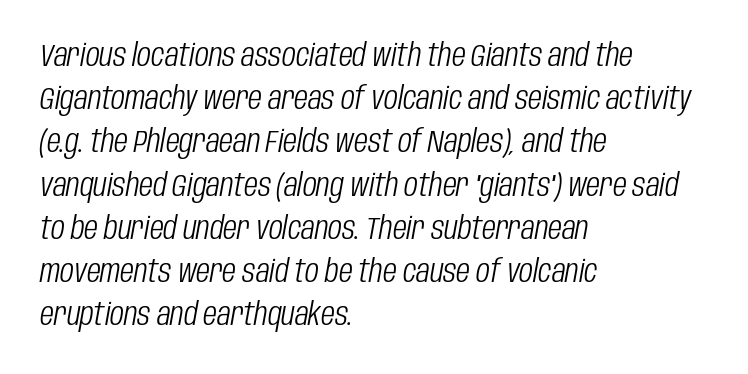
Is this a heavy cut? Hardly; it is regular or lighter. Evenly set lines give the paragraph a standard silhouette. Left-aligned paragraph, ragged on the right. The glyphs are unaccompanied by any horizontal stroke below them. Each letter keeps its own natural width here, so spacing adapts to shape.
